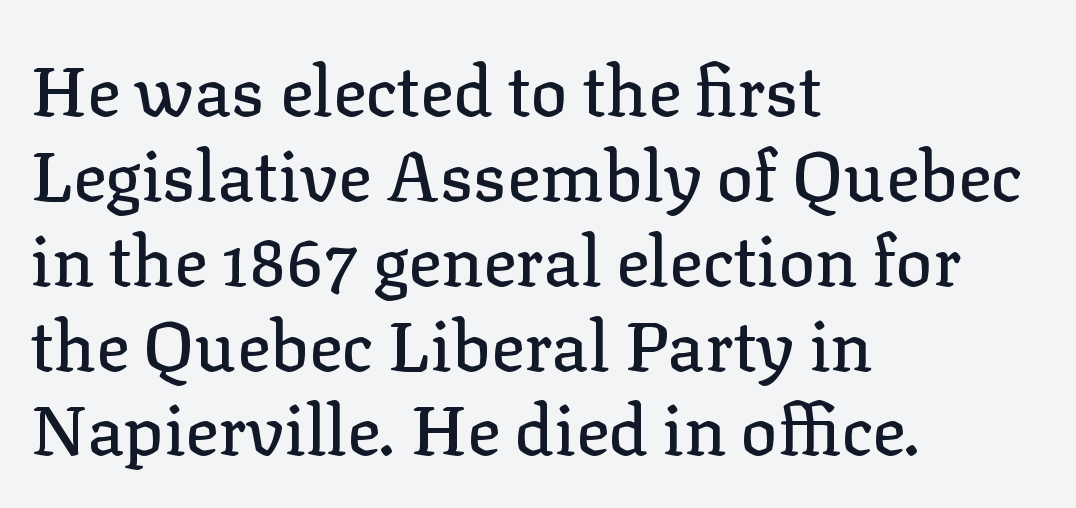
Q: Is the text italic (slanted)? A: No, it is upright.
Q: Is the typeface a serif or a sans-serif typeface? A: Serif.
Q: Is the text underlined? A: No.
Q: How is the paragraph aligned? A: Left-aligned.
Q: Is the spacing between letters normal or unusually wide? A: Normal.
Q: Width (condensed, normal, or wide)? A: Normal.
Q: Stroke contrast? A: Low.
Q: x-height? A: Medium.
Q: Monospaced? A: No.
